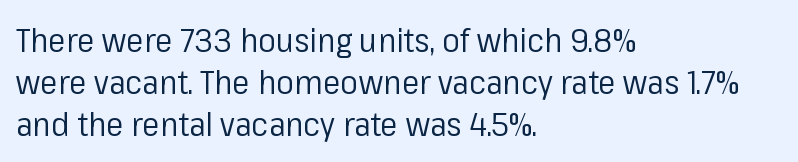
The image shows 33 px regular-weight sans-serif type, upright; set left-aligned, normal line spacing (1.27x), normal letter spacing, not underlined; low stroke contrast and a medium x-height.
